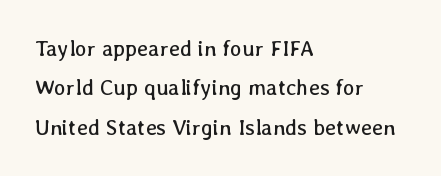
{"italic": "no", "bold": "no", "underline": "no", "align": "left", "line_spacing_ratio": 1.79, "letter_spacing": "normal", "letter_spacing_em": 0.0, "glyph_px": 22}
